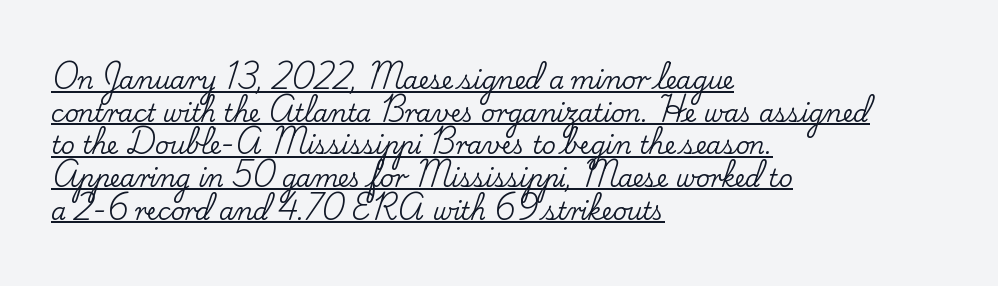
{"underline": "yes", "align": "left", "line_spacing": "normal", "line_spacing_ratio": 1.36, "letter_spacing": "normal", "letter_spacing_em": 0.0, "glyph_px": 24}
